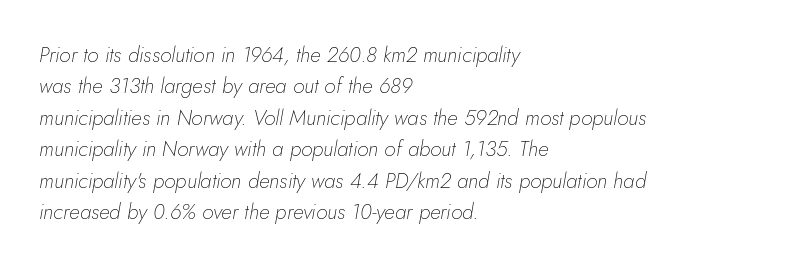
Each stroke keeps to a modest, everyday thickness or less. The rendering applies a slant to the glyphs. The paragraph has a hard left edge and a soft right edge. Look at the tracking — it's just the regular setting, nothing added. Underlining? Definitely not there.
